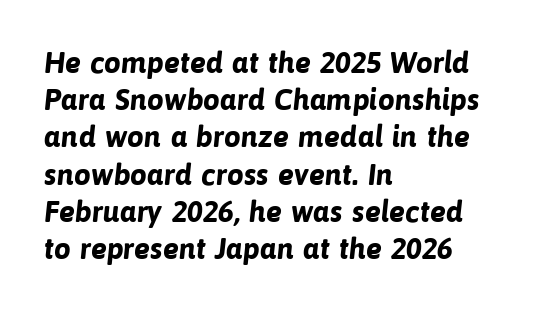
{"serif": "no", "bold": "yes", "weight": "bold", "width": "normal", "stroke_contrast": "low", "x_height": "medium", "monospaced": "no", "underline": "no", "align": "left", "line_spacing_ratio": 1.24, "letter_spacing": "normal", "letter_spacing_em": 0.0, "glyph_px": 30}
